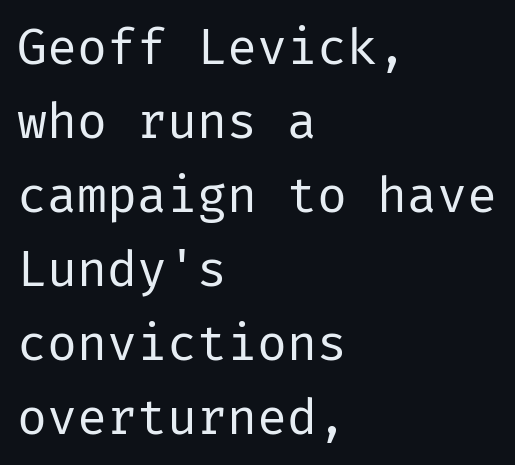
The image shows 50 px regular-weight sans-serif type, upright; set left-aligned, normal line spacing (1.48x), normal letter spacing, not underlined; low stroke contrast and a medium x-height.
